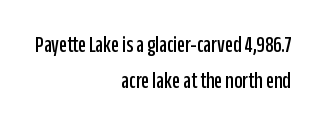
The image shows 23 px text type, upright; set right-aligned, normal line spacing (1.58x), normal letter spacing, not underlined.
